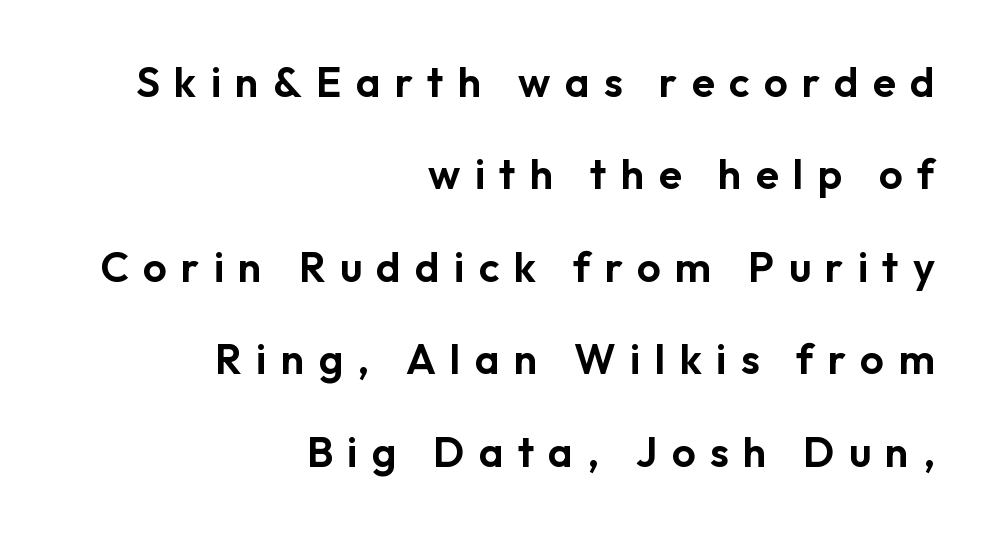
The image shows 42 px sans-serif type, upright; set right-aligned, loose line spacing (2.2x), unusually wide letter spacing (+0.34 em), not underlined; low stroke contrast and a medium x-height.
